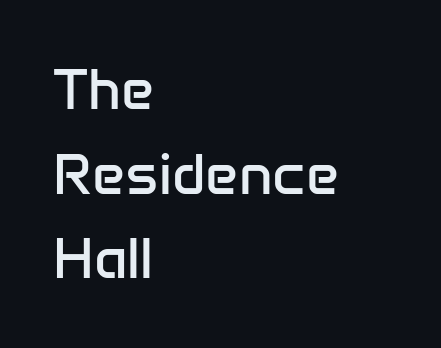
Unbolded letterforms with no extra heft. Spacing between characters is what you'd get straight out of the box. These lines are set flush left with a ragged right edge. Spacing verdict: proportional, widths tailored to each character. Note: no serifs on the glyphs. Beneath every word, the page is bare.
